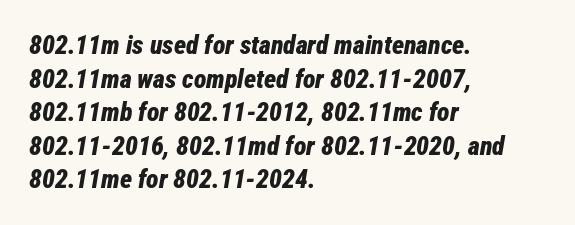
Glance below the letters and you will spot only blank space. Where is the straight margin? On the left. There's an unmistakable incline to the writing here. Each new line begins a customary step beneath the previous one.
